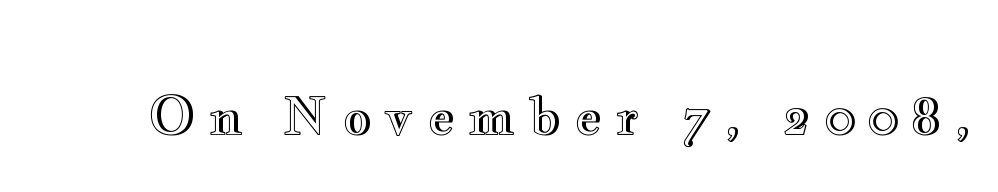
Here the designer chose a conventional face with non-uniform glyph widths. The type is letterspaced generously, with wide tracking. Words float on clear page, feet unadorned. Ordinary non-slanted type is in use.
